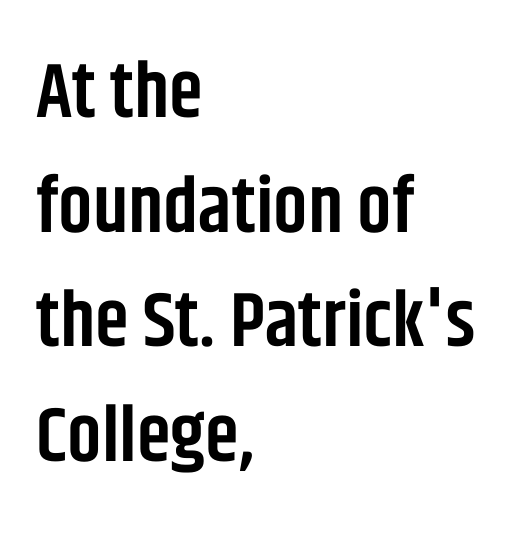
Q: Is the text bold? A: Semi-bold.
Q: Is the text italic (slanted)? A: No, it is upright.
Q: Is the typeface a serif or a sans-serif typeface? A: Sans-serif.
Q: Is the text underlined? A: No.
Q: How is the paragraph aligned? A: Left-aligned.
Q: Is the spacing between letters normal or unusually wide? A: Normal.
Q: Is the spacing between lines tight, normal or loose? A: Normal.
Q: Width (condensed, normal, or wide)? A: Condensed.
Q: Stroke contrast? A: Low.
Q: x-height? A: Large.
Q: Monospaced? A: No.
